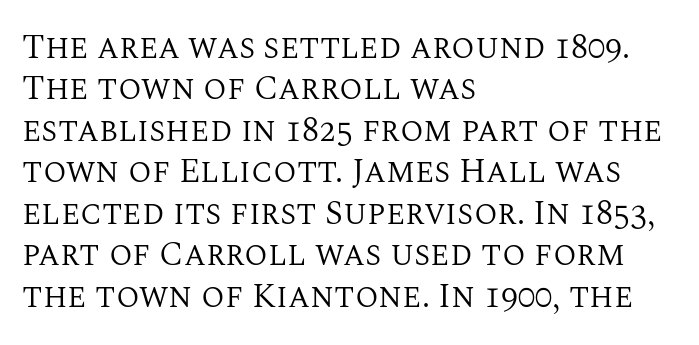
The image shows 34 px regular-weight serif type, upright; set left-aligned, line spacing 1.22x, normal letter spacing, not underlined; medium stroke contrast and a large x-height.
